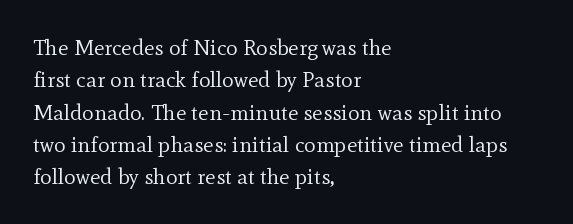
Q: Is the text bold? A: No.
Q: Is the text italic (slanted)? A: No, it is upright.
Q: Is the text underlined? A: No.
Q: How is the paragraph aligned? A: Left-aligned.
Q: Is the spacing between letters normal or unusually wide? A: Normal.
Q: Is the spacing between lines tight, normal or loose? A: Normal.
